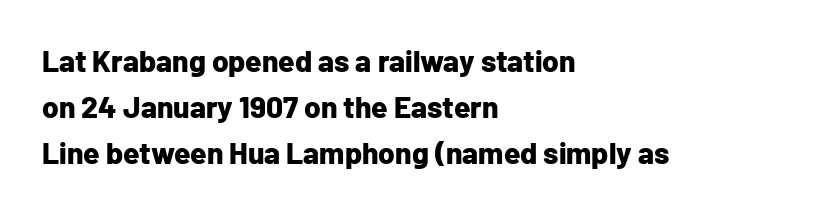
The rag falls on the right side of this text block. Italic: no, the glyphs are upright roman. This sample has the flowing, uneven cadence of proportional lettering. No feet cap the strokes, marking this as sans-serif type.
